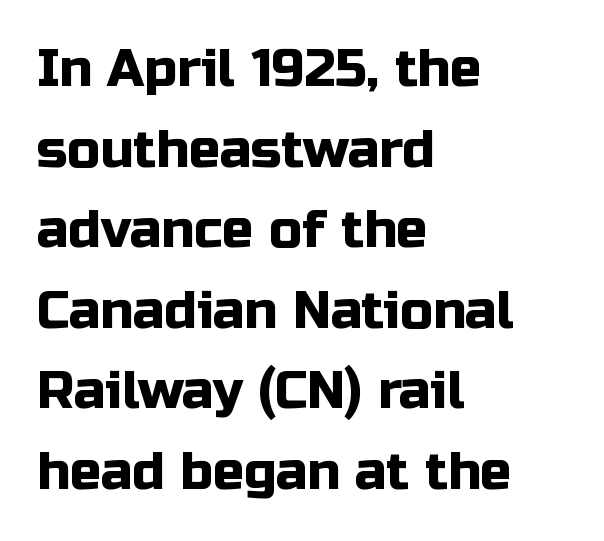
The text was rendered using a sans face with plain stroke endings. Is there much room between lines? A standard amount, neither cramped nor airy. The passage shown is typed in a proportional face where columns would drift. A typesetter would call this zero additional tracking. Descenders are the only things crossing below the line.
